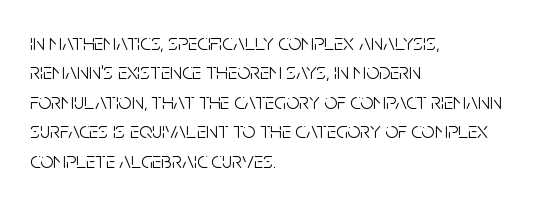
Q: Is the text bold? A: No.
Q: Is the text italic (slanted)? A: No, it is upright.
Q: Is the text underlined? A: No.
Q: How is the paragraph aligned? A: Left-aligned.
Q: Is the spacing between letters normal or unusually wide? A: Normal.
Q: Is the spacing between lines tight, normal or loose? A: Normal.
